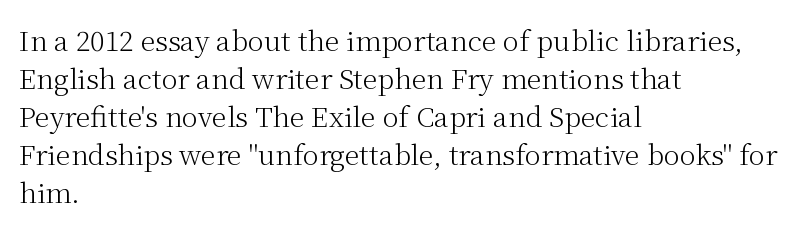
The image shows 27 px text type, upright; set left-aligned, normal line spacing (1.41x), normal letter spacing, not underlined.
